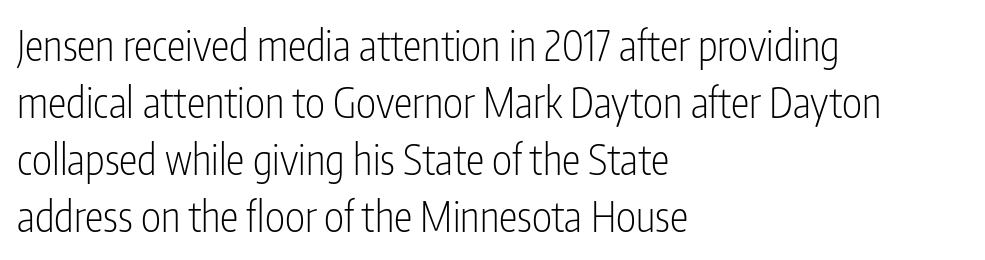
{"serif": "no", "italic": "no", "bold": "no", "weight": "light", "width": "condensed", "stroke_contrast": "low", "x_height": "medium", "monospaced": "no", "underline": "no", "align": "left", "line_spacing": "normal", "line_spacing_ratio": 1.36, "letter_spacing": "normal", "letter_spacing_em": 0.0, "glyph_px": 42}
